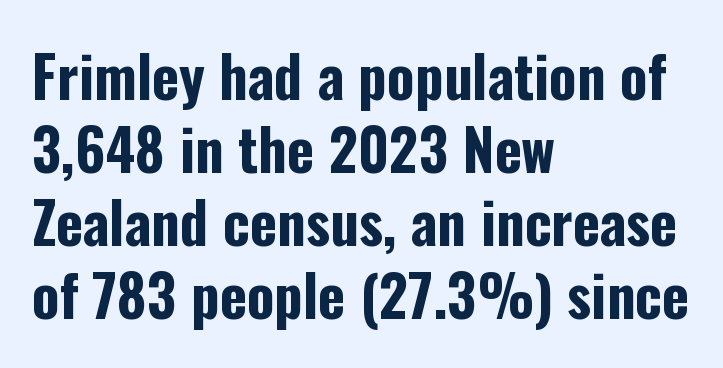
Look at the stroke-to-counter ratio: heavy, a bold. The face used here is proportionally spaced, like ordinary book or web type. The rendering anchors every line to the left-hand side. You can tell from the bare stems that sans-serif type was used.
